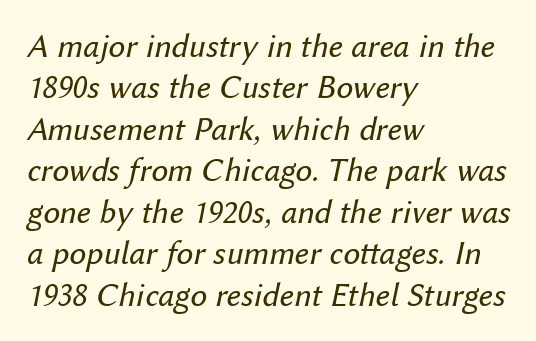
The passage shown is typed in a proportional face where columns would drift. The font's italic variant was chosen for this text. Each row of text sits above clean, open space. Every row of glyphs begins at an identical x-position on the left.
